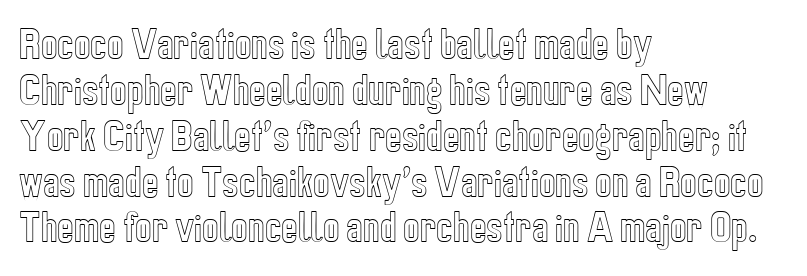
The image shows 35 px condensed type, upright; set left-aligned, normal line spacing (1.31x), normal letter spacing, not underlined; a medium x-height.
